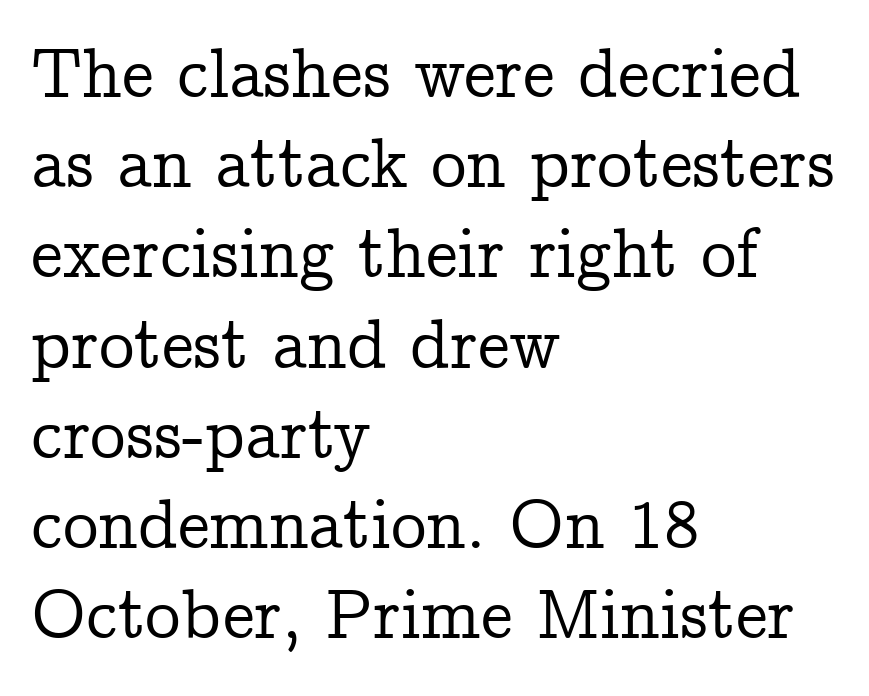
{"serif": "yes", "italic": "no", "width": "normal", "stroke_contrast": "low", "x_height": "medium", "monospaced": "no", "underline": "no", "align": "left", "line_spacing": "normal", "line_spacing_ratio": 1.27, "letter_spacing": "normal", "letter_spacing_em": 0.0, "glyph_px": 71}
